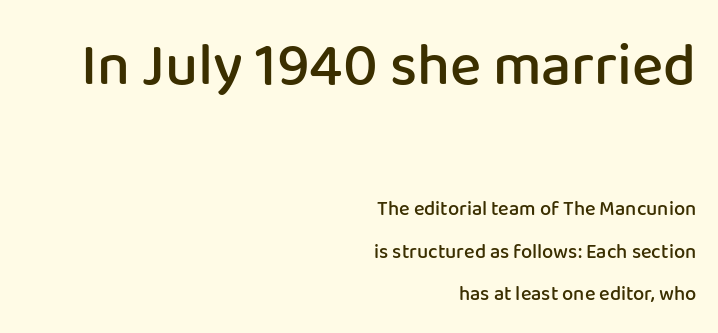
{"serif": "no", "italic": "no", "bold": "semi", "weight": "semibold", "width": "normal", "stroke_contrast": "low", "x_height": "medium", "monospaced": "no", "underline": "no", "align": "right", "line_spacing": "loose", "line_spacing_ratio": 2.12, "letter_spacing": "normal", "letter_spacing_em": 0.0, "larger_block": "first", "size_ratio": 2.95, "glyph_px": 59}
